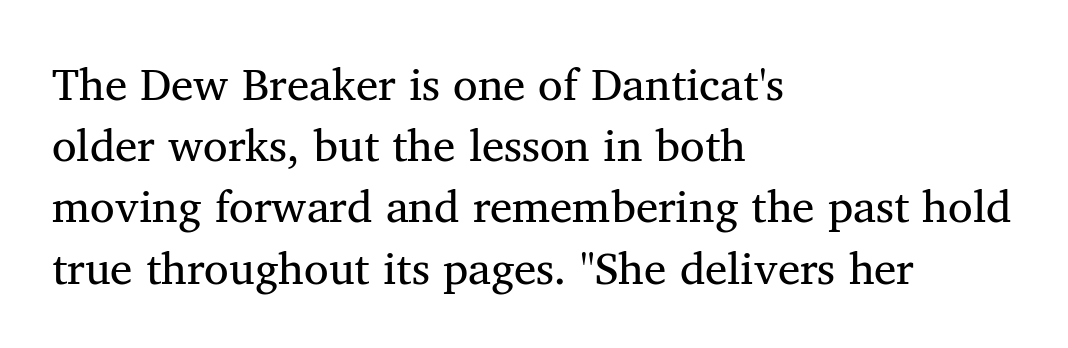
{"serif": "yes", "bold": "no", "weight": "regular", "width": "normal", "stroke_contrast": "medium", "x_height": "medium", "monospaced": "no", "underline": "no", "align": "left", "line_spacing": "normal", "line_spacing_ratio": 1.36, "letter_spacing": "normal", "letter_spacing_em": 0.0, "glyph_px": 45}
